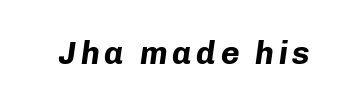
Q: Is the text bold? A: Yes.
Q: Is the text italic (slanted)? A: Yes, it leans right by about 8 degrees.
Q: Is the text underlined? A: No.
Q: Width (condensed, normal, or wide)? A: Normal.
Q: Stroke contrast? A: Low.
Q: x-height? A: Medium.
Q: Monospaced? A: No.
